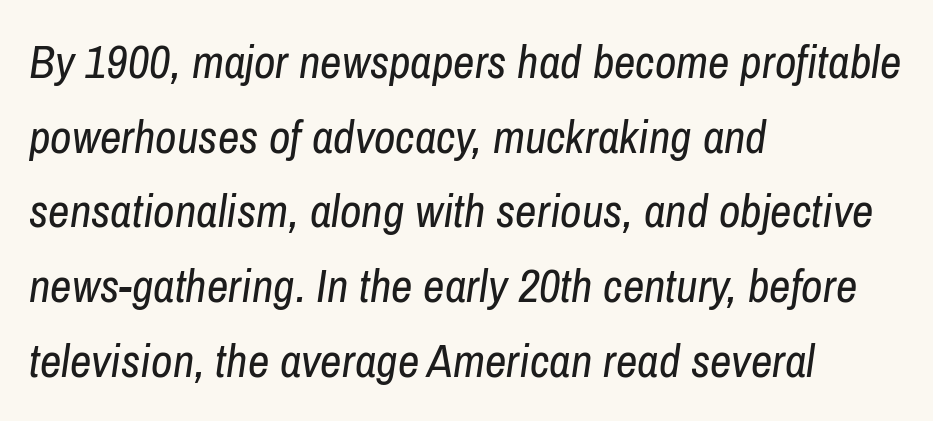
Q: Is the text bold? A: No.
Q: Is the text italic (slanted)? A: Yes, it leans right by about 8 degrees.
Q: Is the text underlined? A: No.
Q: How is the paragraph aligned? A: Left-aligned.
Q: Is the spacing between letters normal or unusually wide? A: Normal.
Q: Is the spacing between lines tight, normal or loose? A: Normal.
Q: Width (condensed, normal, or wide)? A: Condensed.
Q: Stroke contrast? A: Low.
Q: x-height? A: Medium.
Q: Monospaced? A: No.
